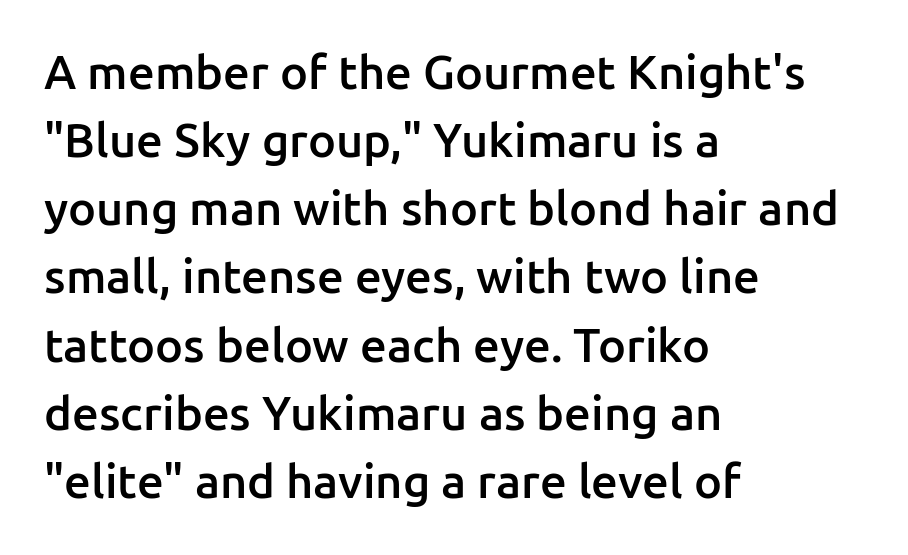
{"serif": "no", "italic": "no", "bold": "semi", "weight": "semibold", "width": "normal", "stroke_contrast": "low", "x_height": "medium", "monospaced": "no", "underline": "no", "align": "left", "line_spacing": "normal", "line_spacing_ratio": 1.45, "letter_spacing": "normal", "letter_spacing_em": 0.0, "glyph_px": 47}
